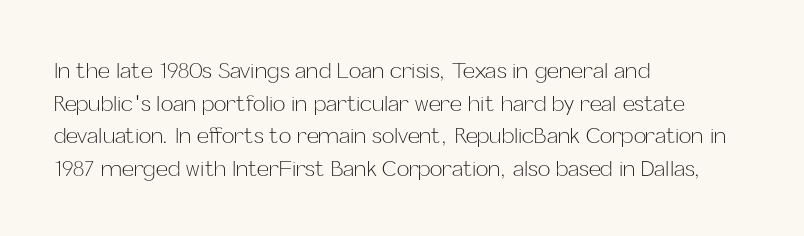
{"italic": "no", "bold": "no", "underline": "no", "align": "left", "line_spacing": "normal", "line_spacing_ratio": 1.55, "letter_spacing": "normal", "letter_spacing_em": 0.0, "glyph_px": 21}
